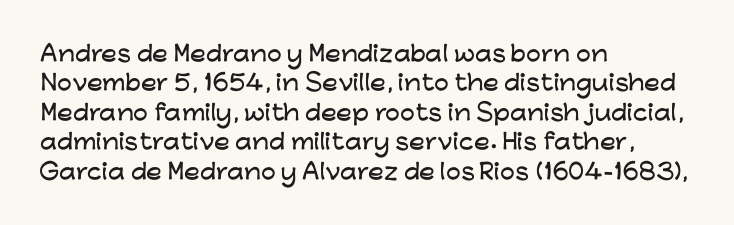
{"italic": "no", "underline": "no", "align": "left", "line_spacing": "normal", "line_spacing_ratio": 1.4, "letter_spacing": "normal", "letter_spacing_em": 0.0, "glyph_px": 21}
